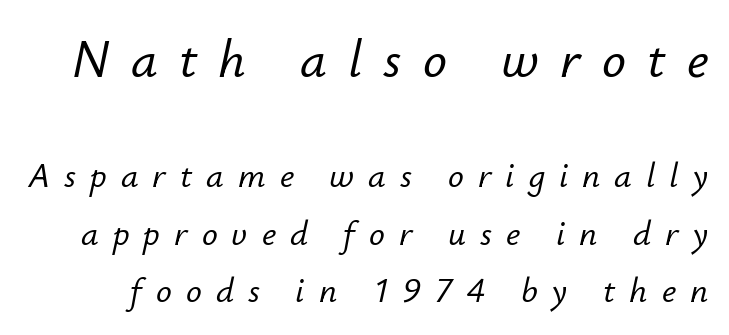
The image shows 53 px text type, italic (leaning right); set normal line spacing (1.64x), unusually wide letter spacing (+0.4 em), not underlined; the first (top) block is 1.51x larger; low stroke contrast and a small x-height.
